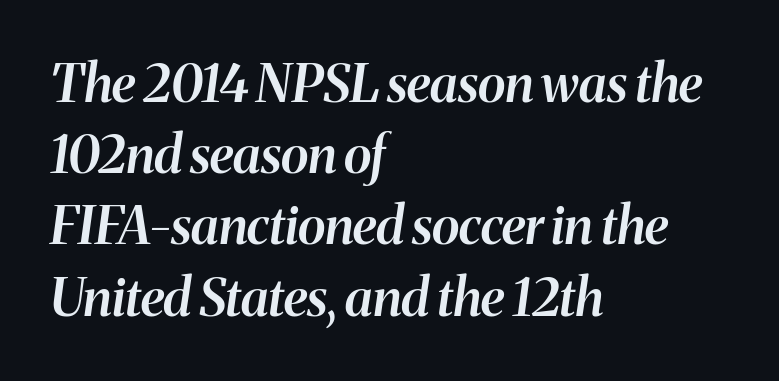
Q: Is the text bold? A: Semi-bold.
Q: Is the text italic (slanted)? A: Yes, it leans right by about 8 degrees.
Q: Is the text underlined? A: No.
Q: How is the paragraph aligned? A: Left-aligned.
Q: Is the spacing between letters normal or unusually wide? A: Normal.
Q: Is the spacing between lines tight, normal or loose? A: Normal.
Q: Width (condensed, normal, or wide)? A: Normal.
Q: Stroke contrast? A: Medium.
Q: x-height? A: Medium.
Q: Monospaced? A: No.
